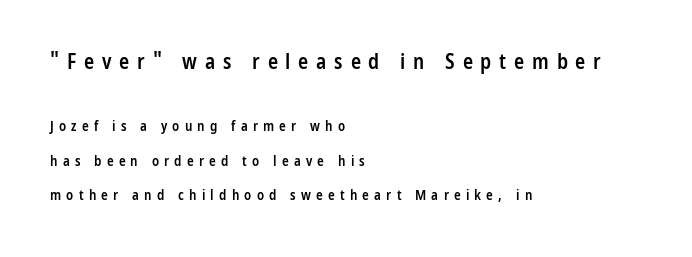
The image shows 21 px text type, upright; set left-aligned, loose line spacing (2.46x), unusually wide letter spacing (+0.37 em), not underlined; the first (top) block is 1.5x larger.
